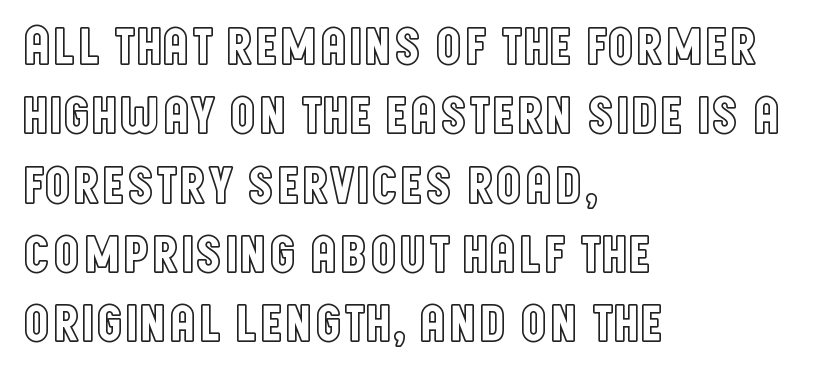
Notice how the stems are strictly vertical — no italics here. Anything drawn beneath the words? Only blank space. Caption: standard tracking, unaltered. The passage shown is typed in a proportional face where columns would drift.
